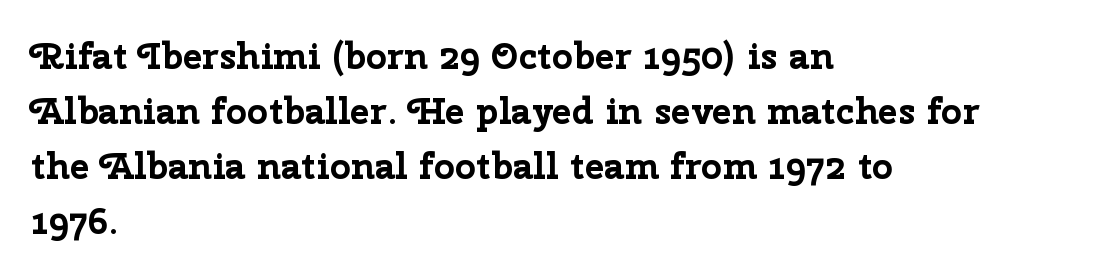
Is this a fixed-width face? No — the glyphs have proportional, varying widths. Plenty of ink on the page — the face is bold. The rendering keeps characters at their native spacing. The passage is arranged the way most books set body copy — flush left. The specimen omits any rule beneath the text block's lines. Notice how the stems are strictly vertical — no italics here.
